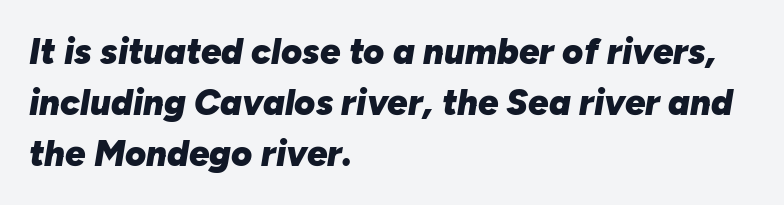
Regarding leading, the lines here are spaced in the standard way. In terms of letterspacing, this is plain default setting. Summary of weight: heavy, a full bold. Would a proofreader flag this as italicized? Yes.
